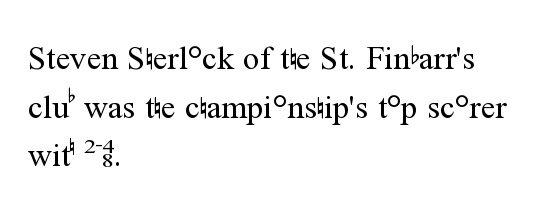
{"serif": "yes", "italic": "no", "bold": "no", "weight": "regular", "width": "normal", "stroke_contrast": "medium", "x_height": "medium", "monospaced": "no", "underline": "no", "align": "left", "line_spacing": "normal", "line_spacing_ratio": 1.47, "letter_spacing": "normal", "letter_spacing_em": 0.0, "glyph_px": 33}
